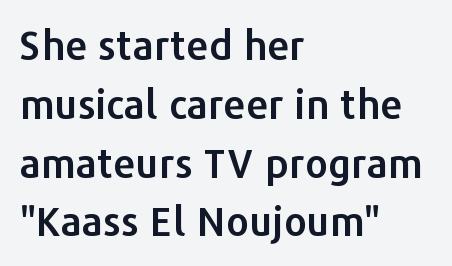
The image shows 40 px sans-serif type, upright; set left-aligned, normal line spacing (1.47x), normal letter spacing, not underlined; low stroke contrast and a medium x-height.
